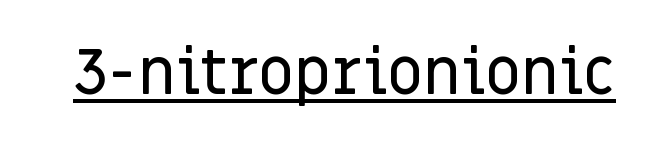
Q: Is the text italic (slanted)? A: No, it is upright.
Q: Is the typeface a serif or a sans-serif typeface? A: Sans-serif.
Q: Is the text underlined? A: Yes.
Q: Is the spacing between letters normal or unusually wide? A: Normal.
Q: Width (condensed, normal, or wide)? A: Normal.
Q: Stroke contrast? A: Low.
Q: x-height? A: Large.
Q: Monospaced? A: No.
